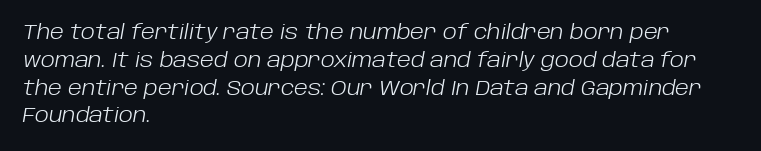
Does the copy run flush right? No — it runs flush left. The lines sit at an ordinary, default distance from one another. Emphasis-style slanted type is in use. Plain, unruled lines of type.
